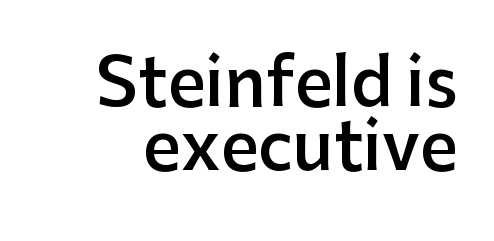
Q: Is the text bold? A: Semi-bold.
Q: Is the text italic (slanted)? A: No, it is upright.
Q: Is the typeface a serif or a sans-serif typeface? A: Sans-serif.
Q: Is the text underlined? A: No.
Q: Is the spacing between letters normal or unusually wide? A: Normal.
Q: Is the spacing between lines tight, normal or loose? A: Tight.
Q: Width (condensed, normal, or wide)? A: Normal.
Q: Stroke contrast? A: Low.
Q: x-height? A: Medium.
Q: Monospaced? A: No.
